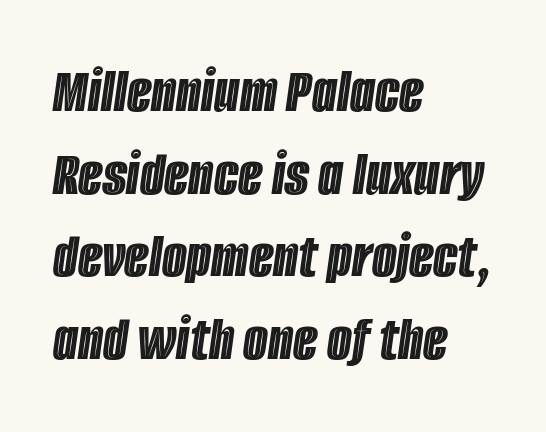
{"italic": "yes", "lean": "right", "slant_degrees": 8, "width": "condensed", "x_height": "large", "monospaced": "no", "underline": "no", "align": "left", "line_spacing": "normal", "line_spacing_ratio": 1.29, "letter_spacing": "normal", "letter_spacing_em": 0.0, "glyph_px": 64}
